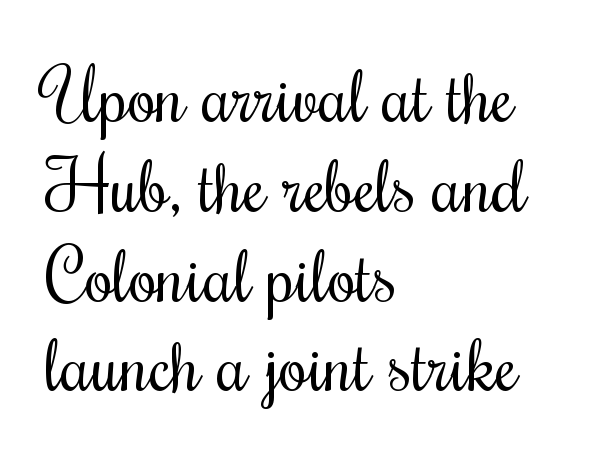
{"bold": "no", "weight": "regular", "width": "condensed", "stroke_contrast": "medium", "x_height": "small", "monospaced": "no", "underline": "no", "align": "left", "line_spacing_ratio": 1.23, "letter_spacing": "normal", "letter_spacing_em": 0.0, "glyph_px": 73}
